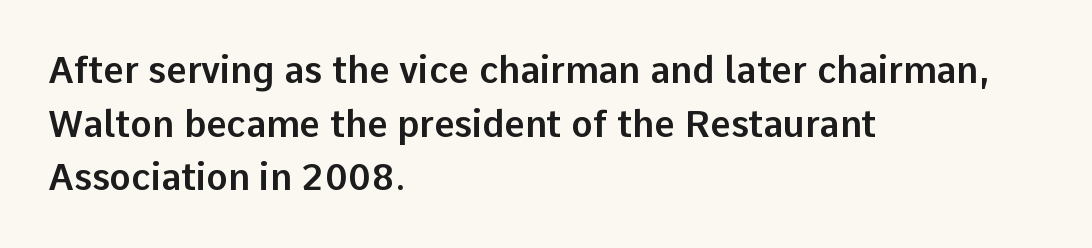
The image shows 36 px sans-serif type, upright; set left-aligned, normal line spacing (1.49x), normal letter spacing, not underlined; low stroke contrast and a medium x-height.
